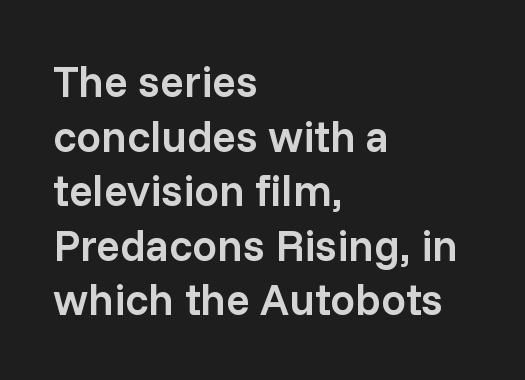
Classification — sans serif. A typesetter would call this proportional, since set widths differ per character. Every row of glyphs begins at an identical x-position on the left. Is the letter spacing exaggerated? No — it looks like the ordinary default. Posture: straight, roman, zero tilt. The baseline area is clear.
